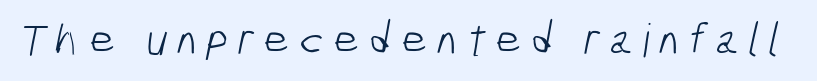
The image shows 46 px light, condensed sans-serif type; set not underlined; low stroke contrast and a medium x-height.
